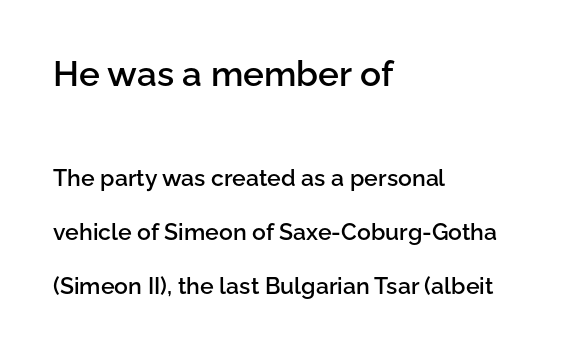
A typesetter would call this proportional, since set widths differ per character. Nope, not italic — everything's standing straight. The zone under the glyphs is completely vacant. Compare the two chunks: the upper has the greater cap height. Airy leading.
